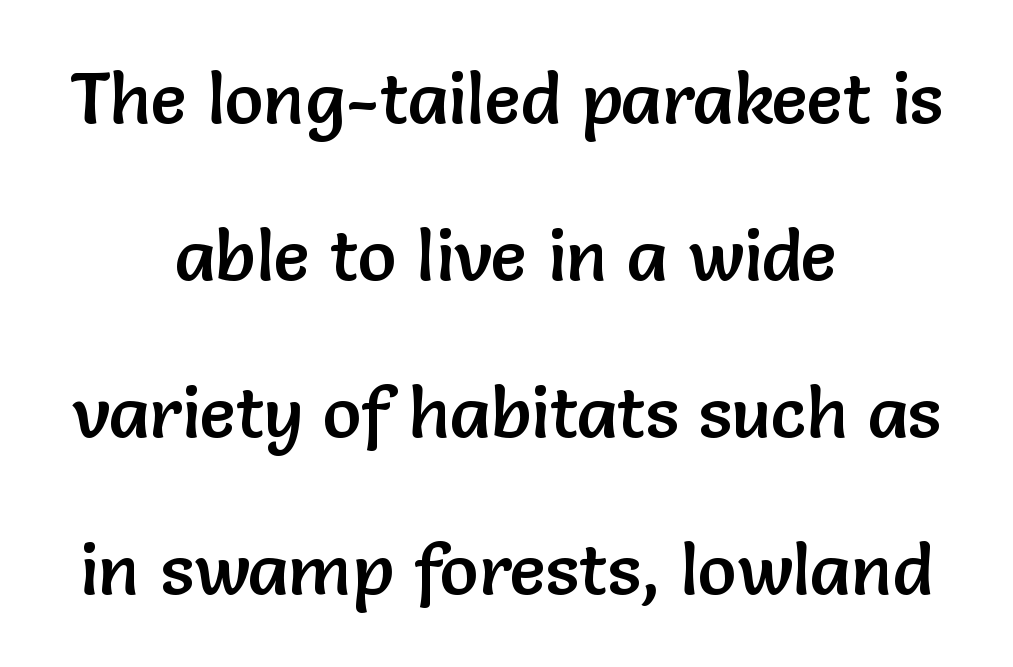
The image shows 72 px sans-serif type, upright; set centered, loose line spacing (2.18x), normal letter spacing, not underlined; low stroke contrast and a medium x-height.
